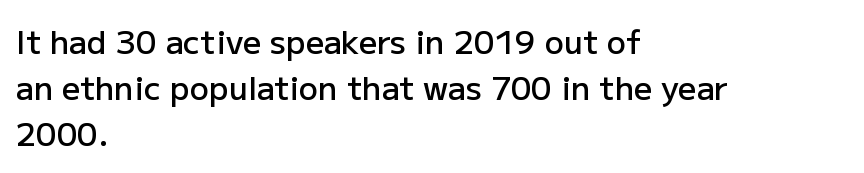
Q: Is the text bold? A: Semi-bold.
Q: Is the text italic (slanted)? A: No, it is upright.
Q: Is the typeface a serif or a sans-serif typeface? A: Sans-serif.
Q: Is the text underlined? A: No.
Q: How is the paragraph aligned? A: Left-aligned.
Q: Is the spacing between letters normal or unusually wide? A: Normal.
Q: Is the spacing between lines tight, normal or loose? A: Normal.
Q: Width (condensed, normal, or wide)? A: Normal.
Q: Stroke contrast? A: Low.
Q: x-height? A: Medium.
Q: Monospaced? A: No.
